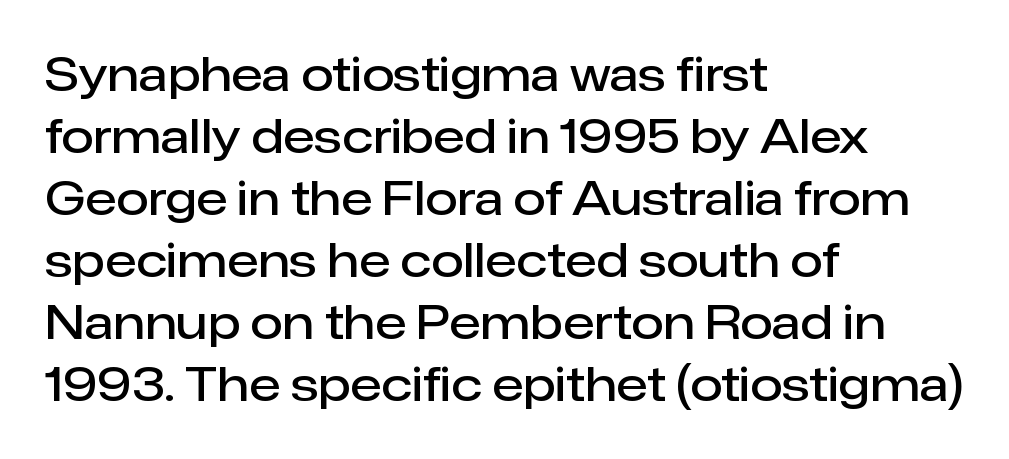
Alignment: flush left. This is sans-serif lettering, the kind often seen on screens and signage. The type is set solid horizontally, with unmodified tracking. Bold? Not quite — semibold, heavier than regular but stopping short.
